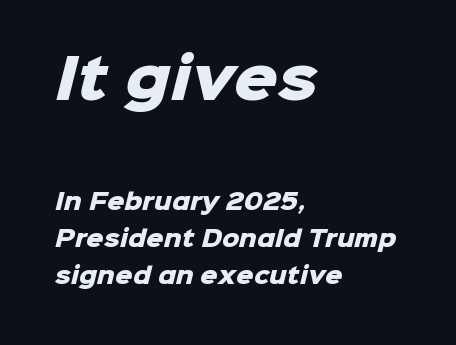
Q: Is the text bold? A: Yes.
Q: Is the typeface a serif or a sans-serif typeface? A: Sans-serif.
Q: Is the text underlined? A: No.
Q: How is the paragraph aligned? A: Left-aligned.
Q: Is the spacing between letters normal or unusually wide? A: Normal.
Q: Is the spacing between lines tight, normal or loose? A: Normal.
Q: Which block of text is set in a larger size, the first (top) or the second (bottom)? A: The first (top) one.
Q: Width (condensed, normal, or wide)? A: Normal.
Q: Stroke contrast? A: Low.
Q: x-height? A: Medium.
Q: Monospaced? A: No.
